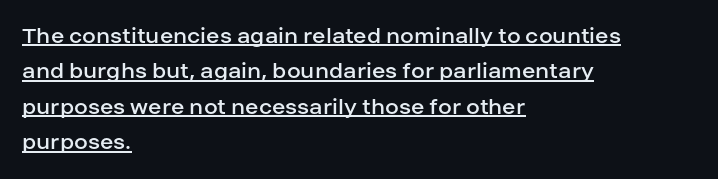
{"italic": "no", "bold": "no", "underline": "yes", "align": "left", "line_spacing": "normal", "line_spacing_ratio": 1.42, "letter_spacing": "normal", "letter_spacing_em": 0.0, "glyph_px": 25}
